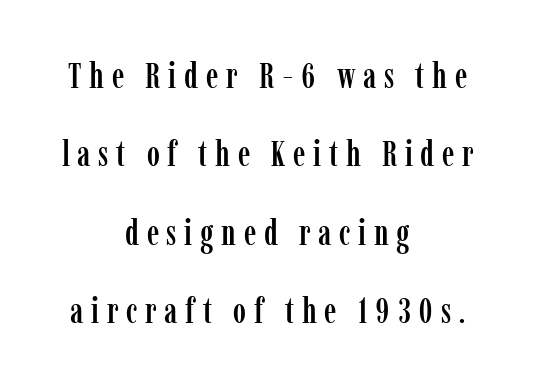
Q: Is the text italic (slanted)? A: No, it is upright.
Q: Is the typeface a serif or a sans-serif typeface? A: Serif.
Q: Is the text underlined? A: No.
Q: How is the paragraph aligned? A: Centered.
Q: Is the spacing between letters normal or unusually wide? A: Unusually wide.
Q: Is the spacing between lines tight, normal or loose? A: Loose.
Q: Width (condensed, normal, or wide)? A: Condensed.
Q: Stroke contrast? A: Low.
Q: x-height? A: Medium.
Q: Monospaced? A: No.
